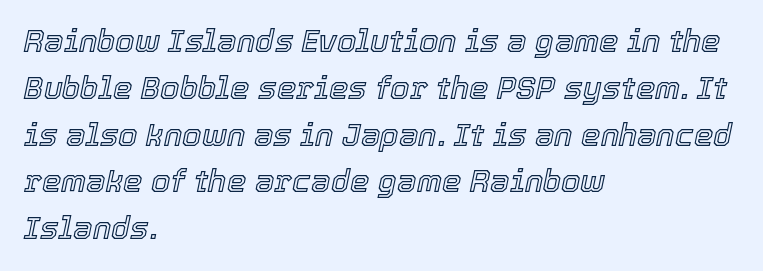
{"italic": "yes", "lean": "right", "slant_degrees": 12, "width": "normal", "x_height": "medium", "monospaced": "no", "underline": "no", "align": "left", "line_spacing": "normal", "line_spacing_ratio": 1.51, "letter_spacing": "normal", "letter_spacing_em": 0.0, "glyph_px": 31}
